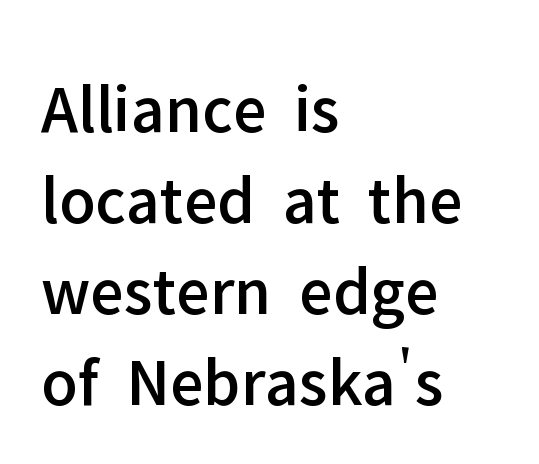
The image shows 69 px sans-serif type, upright; set left-aligned, normal line spacing (1.32x), normal letter spacing, not underlined; low stroke contrast and a medium x-height.
